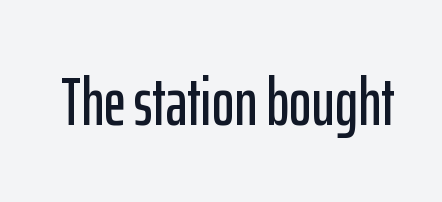
{"serif": "no", "italic": "no", "width": "condensed", "stroke_contrast": "low", "x_height": "medium", "monospaced": "no", "underline": "no", "letter_spacing": "normal", "letter_spacing_em": 0.0, "glyph_px": 68}
